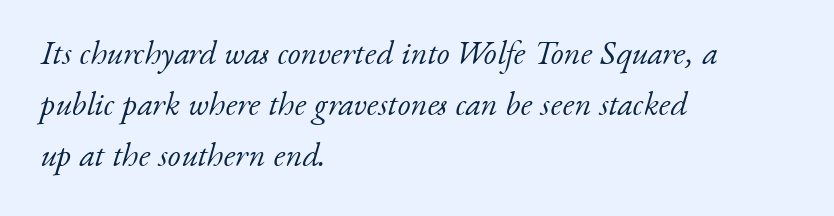
Standard letterfit; no display-style spreading of the glyphs. Regular leading. The letters advance in unequal steps, a hallmark of proportional type. These lines stack with their left ends in a neat column.
